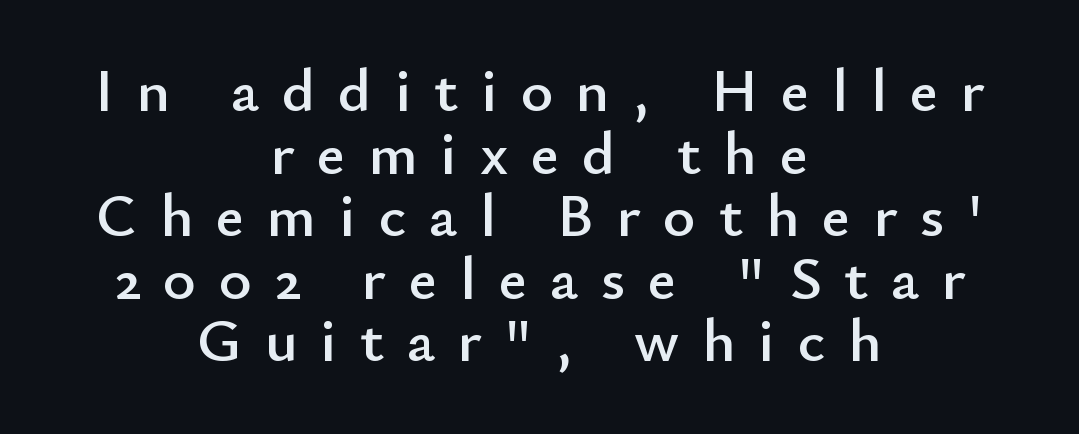
Q: Is the text italic (slanted)? A: No, it is upright.
Q: Is the typeface a serif or a sans-serif typeface? A: Sans-serif.
Q: Is the text underlined? A: No.
Q: How is the paragraph aligned? A: Centered.
Q: Is the spacing between letters normal or unusually wide? A: Unusually wide.
Q: Is the spacing between lines tight, normal or loose? A: Tight.
Q: Width (condensed, normal, or wide)? A: Normal.
Q: Stroke contrast? A: Low.
Q: x-height? A: Small.
Q: Monospaced? A: No.
